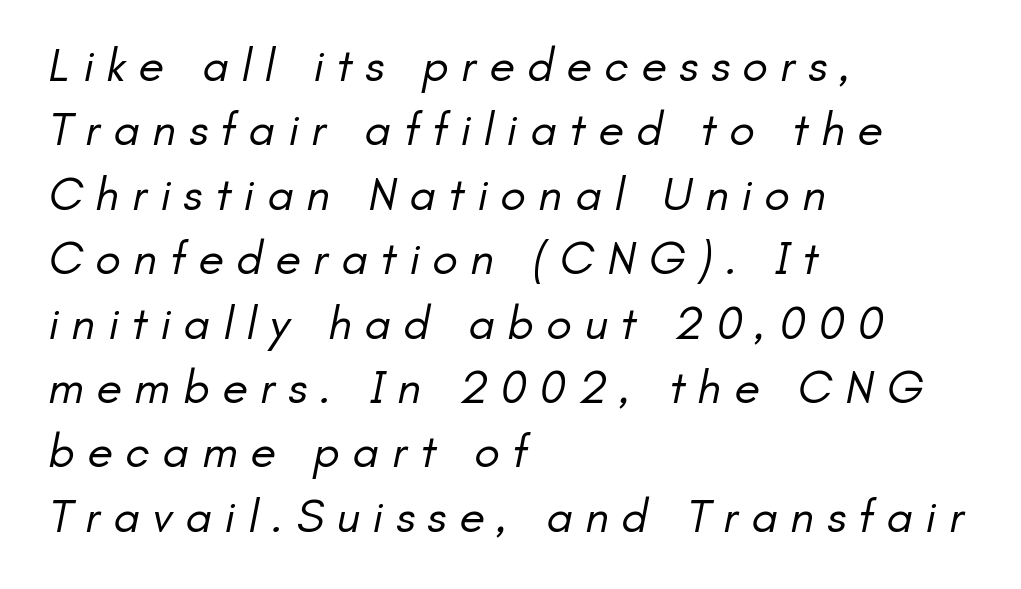
Q: Is the text bold? A: No.
Q: Is the typeface a serif or a sans-serif typeface? A: Sans-serif.
Q: Is the text underlined? A: No.
Q: How is the paragraph aligned? A: Left-aligned.
Q: Is the spacing between letters normal or unusually wide? A: Unusually wide.
Q: Is the spacing between lines tight, normal or loose? A: Normal.
Q: Width (condensed, normal, or wide)? A: Normal.
Q: Stroke contrast? A: Low.
Q: x-height? A: Small.
Q: Monospaced? A: No.
